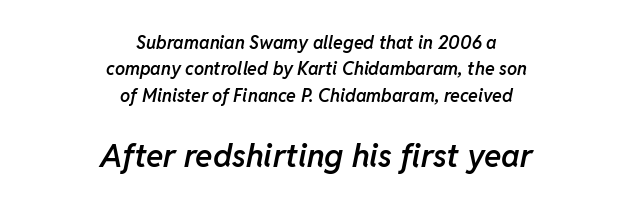
Bigger letters appear in the bottom chunk; the top chunk is reduced. These lines carry some extra weight — a demibold, not a full bold. Leftover space on each line is divided equally before and after the words. The rendering uses natural spacing where letterforms have individual widths. The rendering uses a moderate line-height, typical for paragraphs. The text carries the slant typical of an italic or oblique font.
